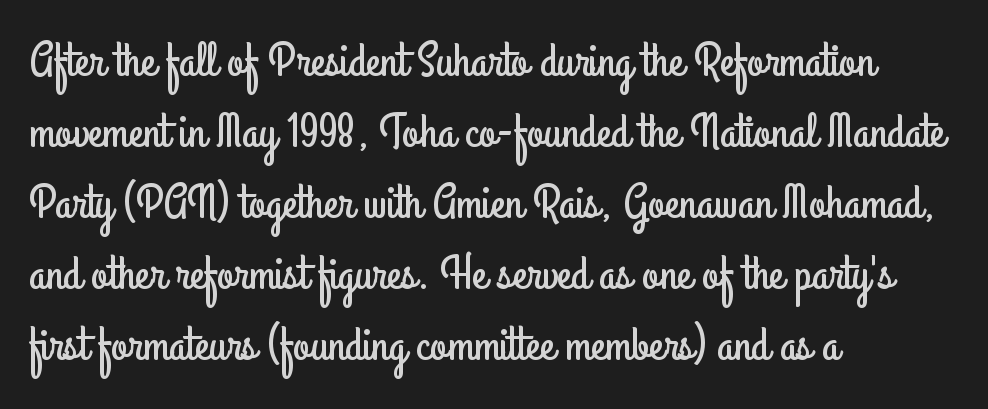
Summary of vertical rhythm: regular, with standard interline spacing. These lines stack with their left ends in a neat column. Clear beneath every line of the passage. The rendering uses natural spacing where letterforms have individual widths.
